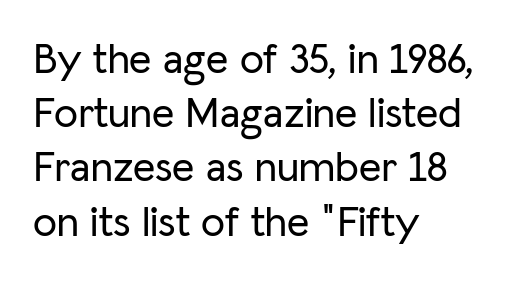
Q: Is the text italic (slanted)? A: No, it is upright.
Q: Is the typeface a serif or a sans-serif typeface? A: Sans-serif.
Q: Is the text underlined? A: No.
Q: How is the paragraph aligned? A: Left-aligned.
Q: Is the spacing between letters normal or unusually wide? A: Normal.
Q: Is the spacing between lines tight, normal or loose? A: Normal.
Q: Width (condensed, normal, or wide)? A: Normal.
Q: Stroke contrast? A: Low.
Q: x-height? A: Medium.
Q: Monospaced? A: No.
